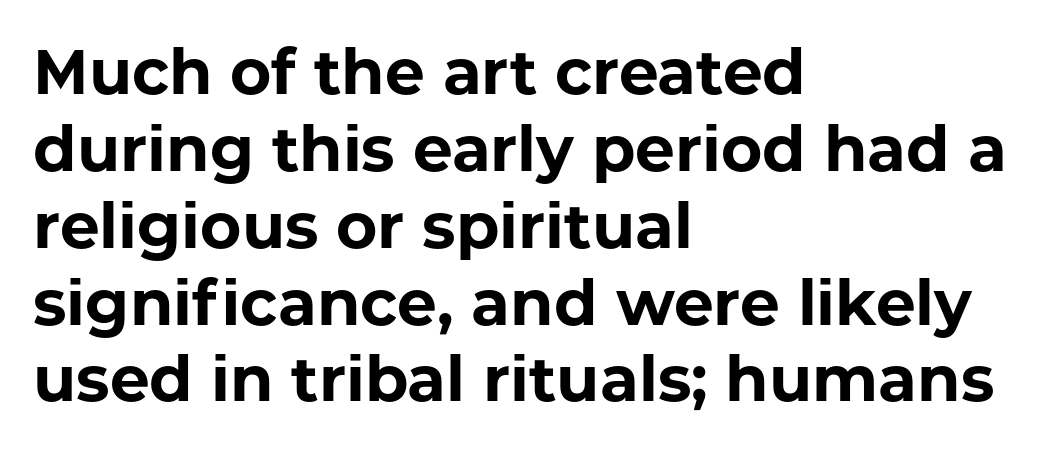
{"serif": "no", "italic": "no", "bold": "yes", "weight": "bold", "width": "normal", "stroke_contrast": "low", "x_height": "medium", "monospaced": "no", "underline": "no", "align": "left", "line_spacing_ratio": 1.22, "letter_spacing": "normal", "letter_spacing_em": 0.0, "glyph_px": 63}
